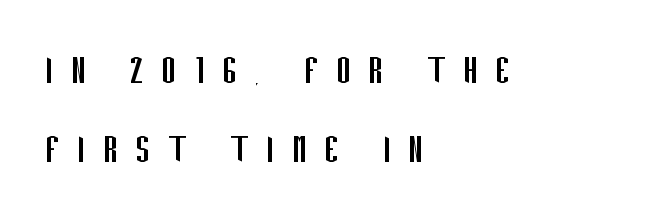
Q: Is the text bold? A: No.
Q: Is the text italic (slanted)? A: No, it is upright.
Q: Is the typeface a serif or a sans-serif typeface? A: Sans-serif.
Q: Is the text underlined? A: No.
Q: How is the paragraph aligned? A: Left-aligned.
Q: Is the spacing between letters normal or unusually wide? A: Unusually wide.
Q: Width (condensed, normal, or wide)? A: Condensed.
Q: Stroke contrast? A: Low.
Q: x-height? A: Large.
Q: Monospaced? A: No.
